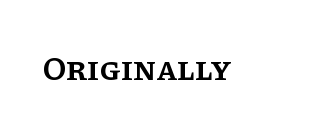
Q: Is the text bold? A: Semi-bold.
Q: Is the text italic (slanted)? A: No, it is upright.
Q: Is the typeface a serif or a sans-serif typeface? A: Serif.
Q: Is the text underlined? A: No.
Q: Is the spacing between letters normal or unusually wide? A: Normal.
Q: Width (condensed, normal, or wide)? A: Normal.
Q: Stroke contrast? A: Low.
Q: x-height? A: Large.
Q: Monospaced? A: No.
